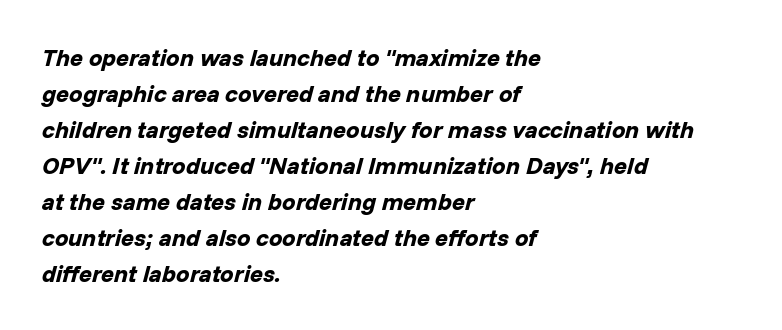
{"italic": "yes", "lean": "right", "slant_degrees": 14, "bold": "yes", "underline": "no", "align": "left", "line_spacing": "normal", "line_spacing_ratio": 1.5, "letter_spacing": "normal", "letter_spacing_em": 0.0, "glyph_px": 24}
